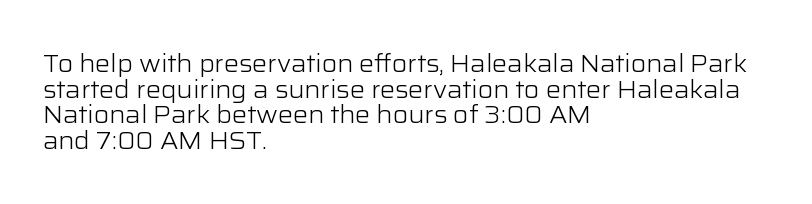
Q: Is the text bold? A: No.
Q: Is the text italic (slanted)? A: No, it is upright.
Q: Is the text underlined? A: No.
Q: How is the paragraph aligned? A: Left-aligned.
Q: Is the spacing between letters normal or unusually wide? A: Normal.
Q: Is the spacing between lines tight, normal or loose? A: Tight.
